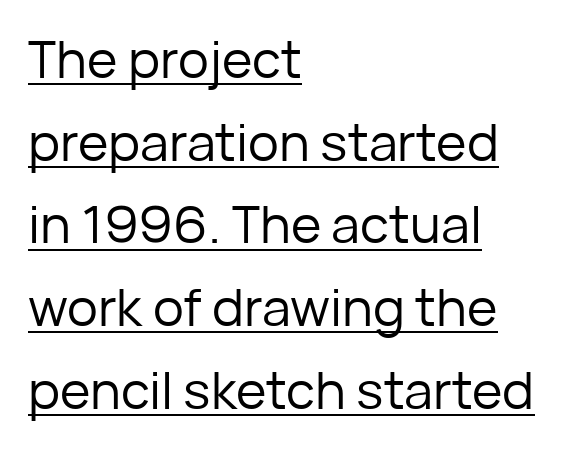
{"serif": "no", "italic": "no", "bold": "no", "weight": "regular", "width": "normal", "stroke_contrast": "low", "x_height": "medium", "monospaced": "no", "underline": "yes", "align": "left", "line_spacing": "normal", "line_spacing_ratio": 1.59, "letter_spacing": "normal", "letter_spacing_em": 0.0, "glyph_px": 52}
